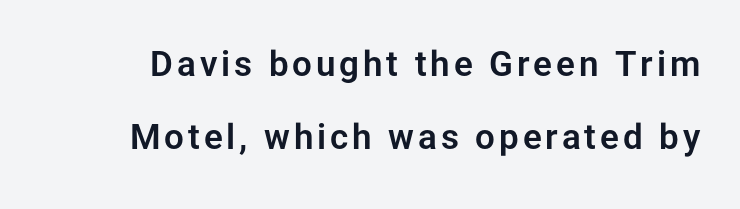
Q: Is the text italic (slanted)? A: No, it is upright.
Q: Is the typeface a serif or a sans-serif typeface? A: Sans-serif.
Q: Is the text underlined? A: No.
Q: Is the spacing between lines tight, normal or loose? A: Loose.
Q: Width (condensed, normal, or wide)? A: Normal.
Q: Stroke contrast? A: Low.
Q: x-height? A: Medium.
Q: Monospaced? A: No.
